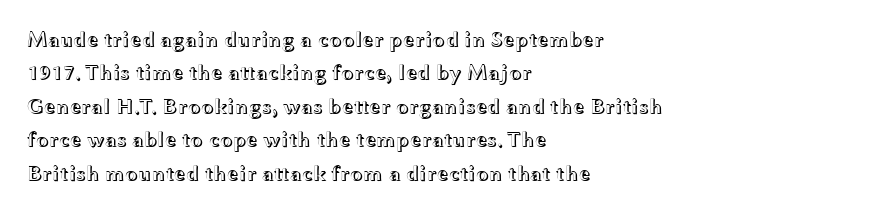
Nobody drew a line under any word here. A student would call this left alignment; a typographer would say flush left, rag right. Rendered with straight, roman letterforms. In terms of leading, this rendering sits right in the middle. Characters follow at the spacing the type designer built in.
